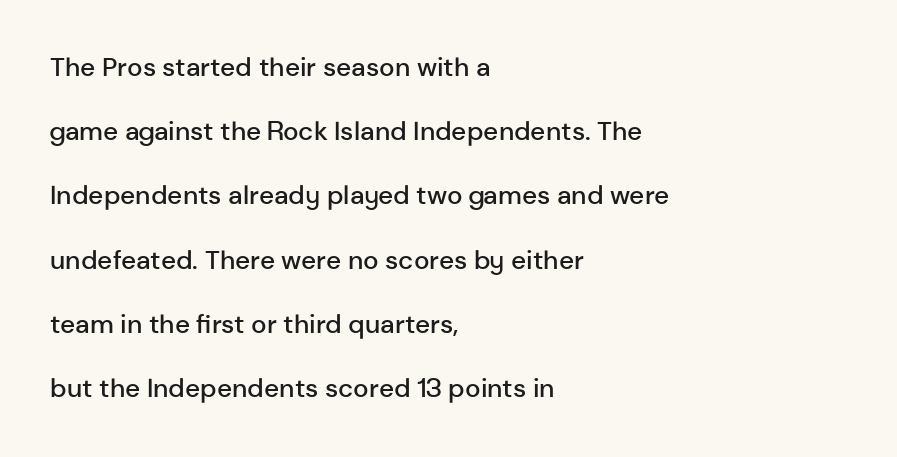
{"italic": "no", "bold": "semi", "underline": "no", "align": "left", "line_spacing": "loose", "line_spacing_ratio": 2.47, "letter_spacing": "normal", "letter_spacing_em": 0.0, "glyph_px": 26}
